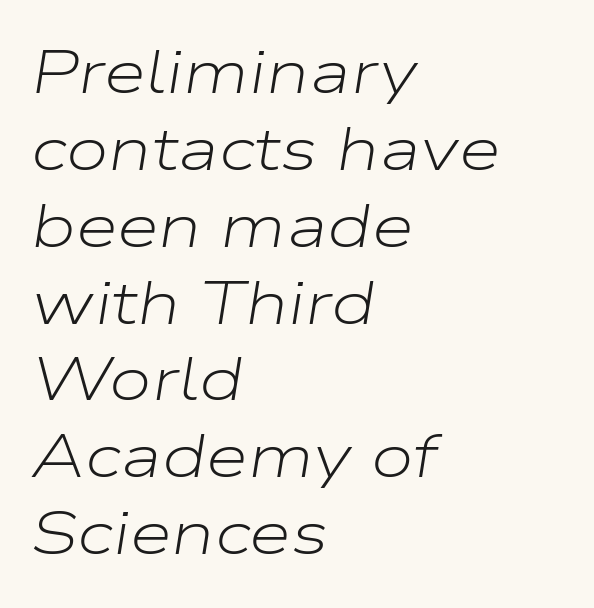
The image shows 61 px light, wide type, italic (leaning right); set left-aligned, normal line spacing (1.26x), normal letter spacing, not underlined; low stroke contrast and a medium x-height.
